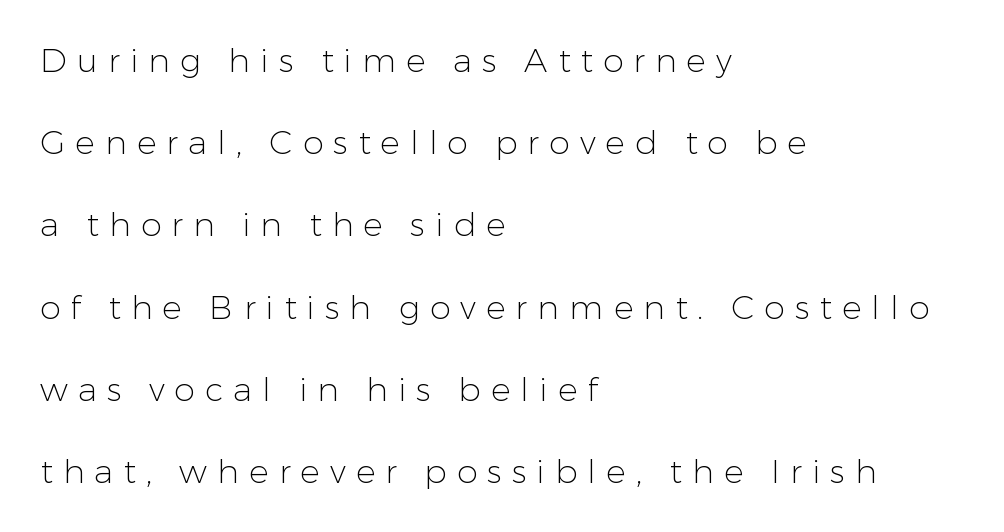
The image shows 33 px light sans-serif type, upright; set left-aligned, loose line spacing (2.49x), unusually wide letter spacing (+0.31 em), not underlined; low stroke contrast and a medium x-height.
